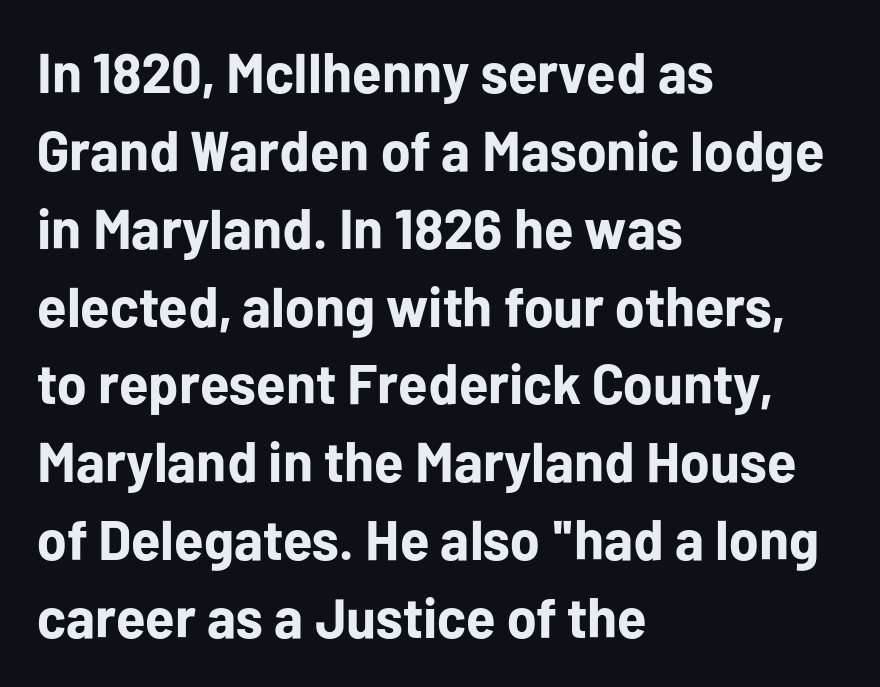
Q: Is the text bold? A: Yes.
Q: Is the text italic (slanted)? A: No, it is upright.
Q: Is the typeface a serif or a sans-serif typeface? A: Sans-serif.
Q: Is the text underlined? A: No.
Q: How is the paragraph aligned? A: Left-aligned.
Q: Is the spacing between letters normal or unusually wide? A: Normal.
Q: Is the spacing between lines tight, normal or loose? A: Normal.
Q: Width (condensed, normal, or wide)? A: Normal.
Q: Stroke contrast? A: Low.
Q: x-height? A: Medium.
Q: Monospaced? A: No.
